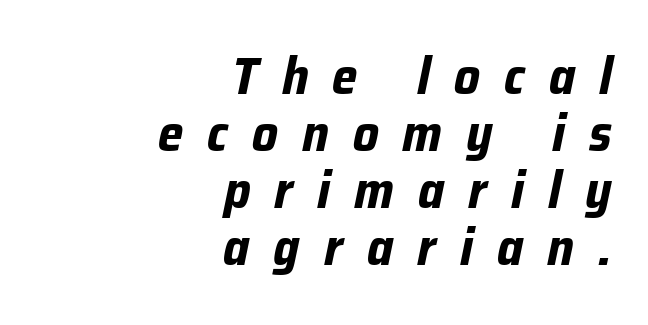
The image shows 51 px bold type, italic (leaning right); set right-aligned, tight line spacing (1.12x), unusually wide letter spacing (+0.47 em), not underlined; low stroke contrast and a medium x-height.
